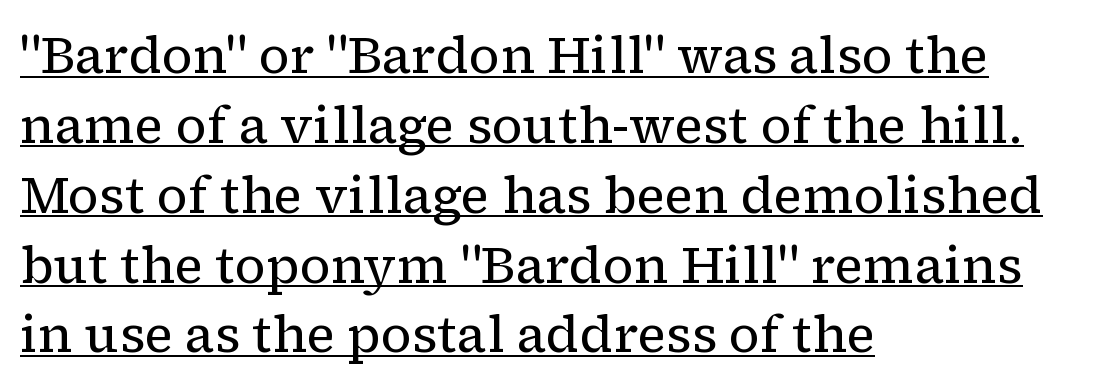
Q: Is the text bold? A: No.
Q: Is the text italic (slanted)? A: No, it is upright.
Q: Is the typeface a serif or a sans-serif typeface? A: Serif.
Q: Is the text underlined? A: Yes.
Q: How is the paragraph aligned? A: Left-aligned.
Q: Is the spacing between letters normal or unusually wide? A: Normal.
Q: Is the spacing between lines tight, normal or loose? A: Normal.
Q: Width (condensed, normal, or wide)? A: Normal.
Q: Stroke contrast? A: Low.
Q: x-height? A: Medium.
Q: Monospaced? A: No.
